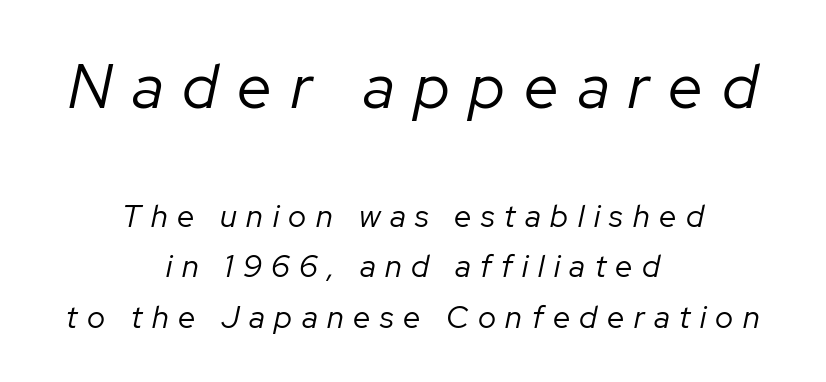
The image shows 62 px regular-weight type, italic (leaning right); set centered, normal line spacing (1.63x), unusually wide letter spacing (+0.31 em), not underlined; the first (top) block is 2.0x larger; low stroke contrast and a medium x-height.
